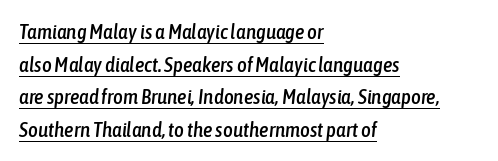
The image shows 21 px text type, italic (leaning right); set left-aligned, normal line spacing (1.55x), normal letter spacing, underlined.
